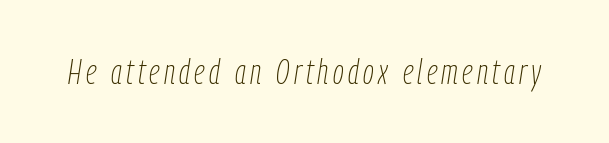
A quiet, ordinary-to-light weight characterises the typeface. The text carries the slant typical of an italic or oblique font. Here the designer chose a conventional face with non-uniform glyph widths. Plain, unruled lines of type.
